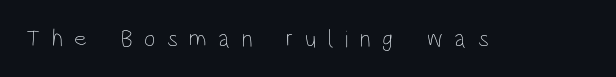
Q: Is the text bold? A: No.
Q: Is the text italic (slanted)? A: No, it is upright.
Q: Is the text underlined? A: No.
Q: Is the spacing between letters normal or unusually wide? A: Unusually wide.
